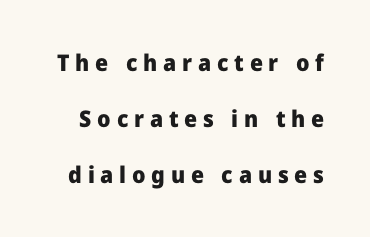
{"italic": "no", "bold": "yes", "underline": "no", "line_spacing": "loose", "line_spacing_ratio": 2.44, "letter_spacing": "wide", "letter_spacing_em": 0.25, "glyph_px": 23}
